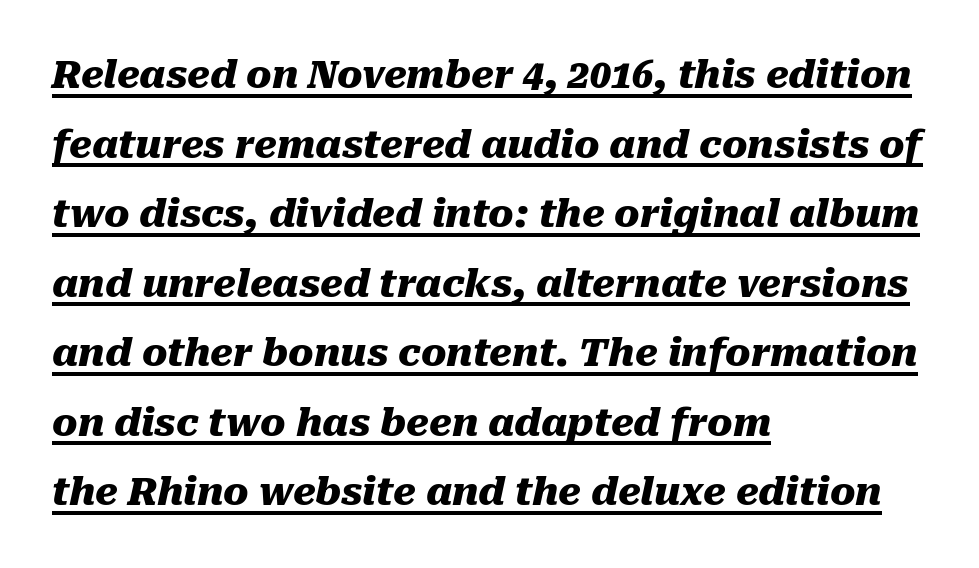
The image shows 38 px heavy type, italic (leaning right); set left-aligned, line spacing 1.83x, normal letter spacing, underlined; medium stroke contrast and a medium x-height.
